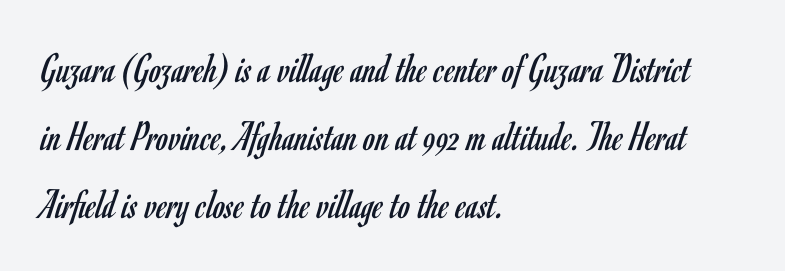
{"serif": "no", "bold": "no", "weight": "regular", "width": "condensed", "stroke_contrast": "low", "x_height": "small", "monospaced": "no", "underline": "no", "align": "left", "line_spacing": "normal", "line_spacing_ratio": 1.58, "letter_spacing": "normal", "letter_spacing_em": 0.0, "glyph_px": 43}
